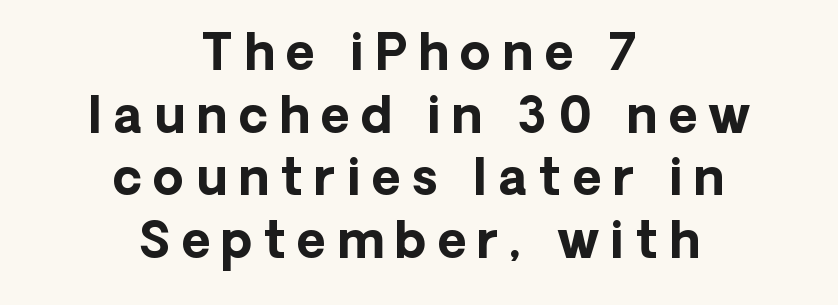
Q: Is the text bold? A: Yes.
Q: Is the text italic (slanted)? A: No, it is upright.
Q: Is the typeface a serif or a sans-serif typeface? A: Sans-serif.
Q: Is the text underlined? A: No.
Q: How is the paragraph aligned? A: Centered.
Q: Is the spacing between letters normal or unusually wide? A: Unusually wide.
Q: Is the spacing between lines tight, normal or loose? A: Normal.
Q: Width (condensed, normal, or wide)? A: Normal.
Q: Stroke contrast? A: Low.
Q: x-height? A: Medium.
Q: Monospaced? A: No.
